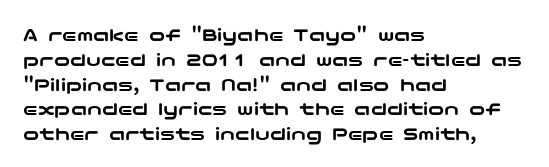
Q: Is the text italic (slanted)? A: No, it is upright.
Q: Is the text underlined? A: No.
Q: How is the paragraph aligned? A: Left-aligned.
Q: Is the spacing between letters normal or unusually wide? A: Normal.
